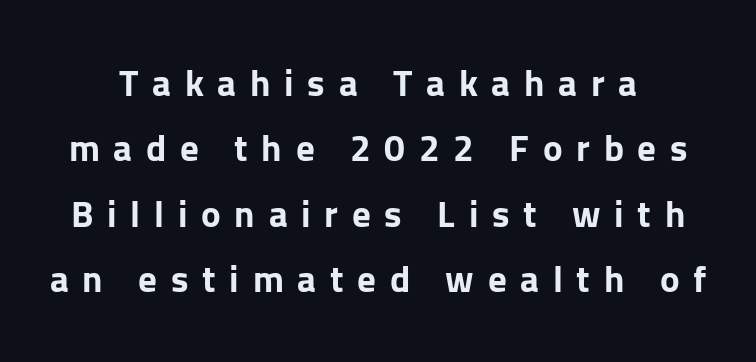
Thick stems and heavy bowls — unmistakably bold. The foot of each line stays bare and open. The rendering shows plain stroke endings on the letterforms — a sans-serif design. The letters advance in unequal steps, a hallmark of proportional type. Ascenders rise straight up at ninety degrees.
